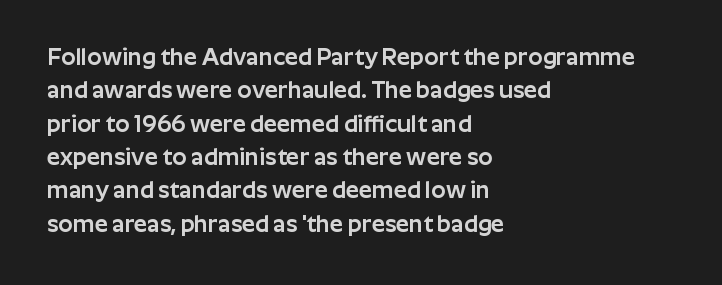
The image shows 23 px text type, upright; set left-aligned, normal line spacing (1.45x), normal letter spacing, not underlined.
